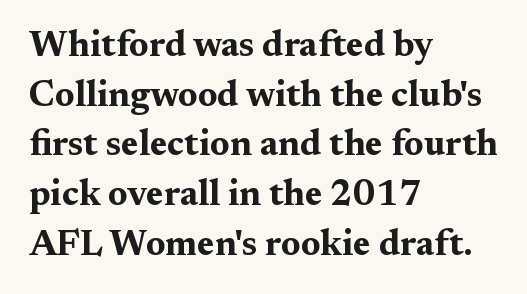
Q: Is the text bold? A: Yes.
Q: Is the text italic (slanted)? A: No, it is upright.
Q: Is the typeface a serif or a sans-serif typeface? A: Serif.
Q: Is the text underlined? A: No.
Q: How is the paragraph aligned? A: Left-aligned.
Q: Is the spacing between letters normal or unusually wide? A: Normal.
Q: Is the spacing between lines tight, normal or loose? A: Normal.
Q: Width (condensed, normal, or wide)? A: Wide.
Q: Stroke contrast? A: Medium.
Q: x-height? A: Medium.
Q: Monospaced? A: No.
